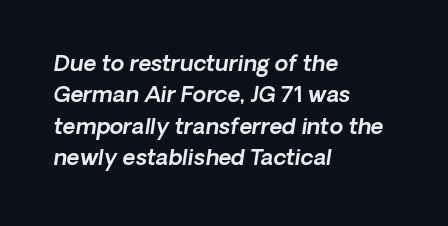
Regular leading. Nobody drew a line under any word here. How are the letters spaced? Ordinarily, with no added tracking. Alignment: flush left.
